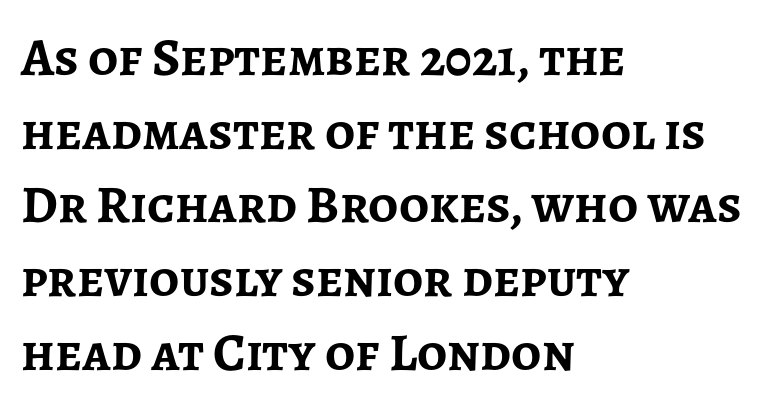
Character widths vary here, with narrow letters taking less room than wide ones. Typographic density is high because the face is bold. Summary of vertical rhythm: regular, with standard interline spacing. The text was rendered using a sans face with plain stroke endings.
